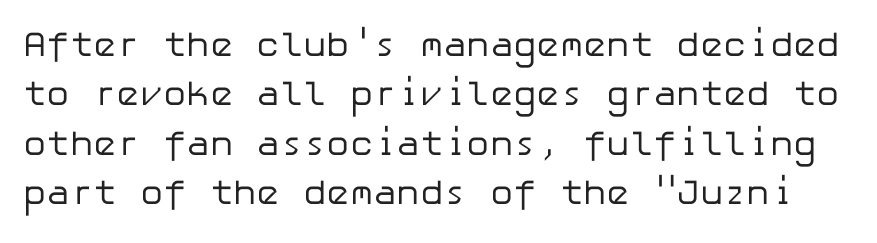
Type without underlining. One glance says typical: line gaps are just what's usual. Summary of weight: not heavy and not bold. Here the glyphs are tracked normally, forming tight word shapes. Do the letters lean? They stand straight. Type style note: lacks serifs.
